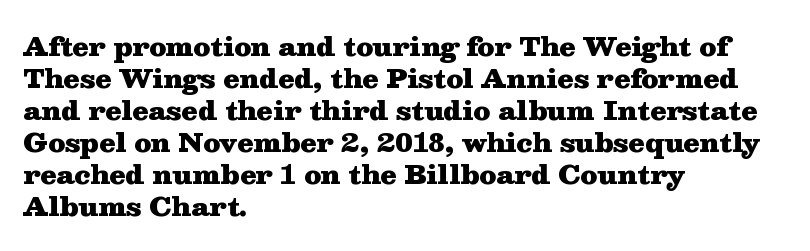
Alignment: flush left. A clean baseline with only descenders dipping below it. Vertical strokes here are truly vertical. Every letter is thick-stroked: bold, no question. A typesetter would call this zero additional tracking.
